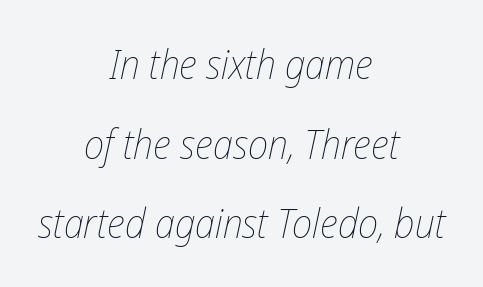
The tracking reads as untouched default to a designer's eye. The glyphs look as if they've been sheared to an angle. These lines are rendered in a variable-pitch font. Bold? No — there's no thickening of the strokes.
